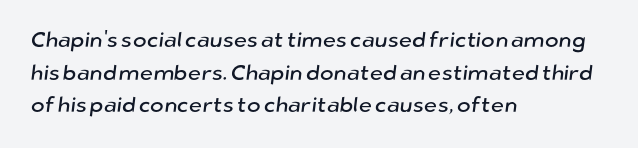
Q: Is the text underlined? A: No.
Q: How is the paragraph aligned? A: Left-aligned.
Q: Is the spacing between letters normal or unusually wide? A: Normal.
Q: Is the spacing between lines tight, normal or loose? A: Normal.
